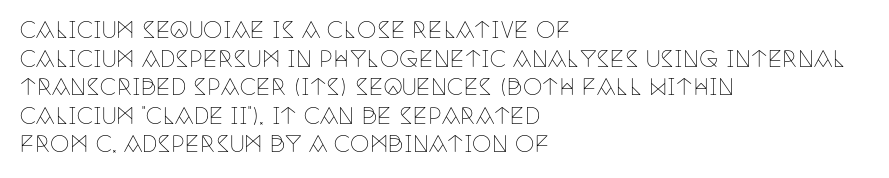
Q: Is the text bold? A: No.
Q: Is the text italic (slanted)? A: No, it is upright.
Q: Is the text underlined? A: No.
Q: How is the paragraph aligned? A: Left-aligned.
Q: Is the spacing between letters normal or unusually wide? A: Normal.
Q: Is the spacing between lines tight, normal or loose? A: Normal.
